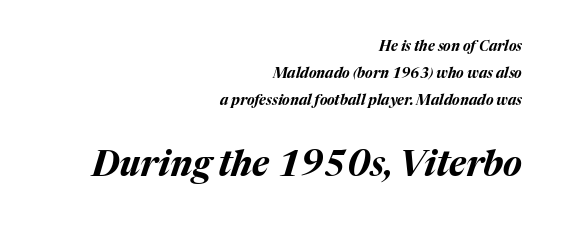
Q: Is the text bold? A: Yes.
Q: Is the text italic (slanted)? A: Yes, it leans right by about 17 degrees.
Q: Is the text underlined? A: No.
Q: How is the paragraph aligned? A: Right-aligned.
Q: Is the spacing between letters normal or unusually wide? A: Normal.
Q: Is the spacing between lines tight, normal or loose? A: Loose.
Q: Which block of text is set in a larger size, the first (top) or the second (bottom)? A: The second (bottom) one.
Q: Width (condensed, normal, or wide)? A: Normal.
Q: Stroke contrast? A: Medium.
Q: x-height? A: Medium.
Q: Monospaced? A: No.
